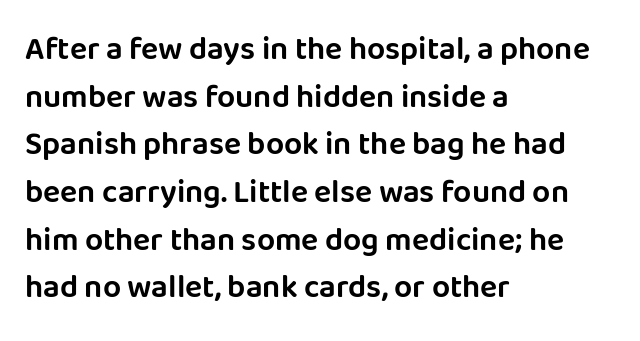
The face used here is proportionally spaced, like ordinary book or web type. Does the type have serifs? No, each stem ends abruptly. Style check: upright. The lines in this sample share a left origin and differ only in where they stop.
